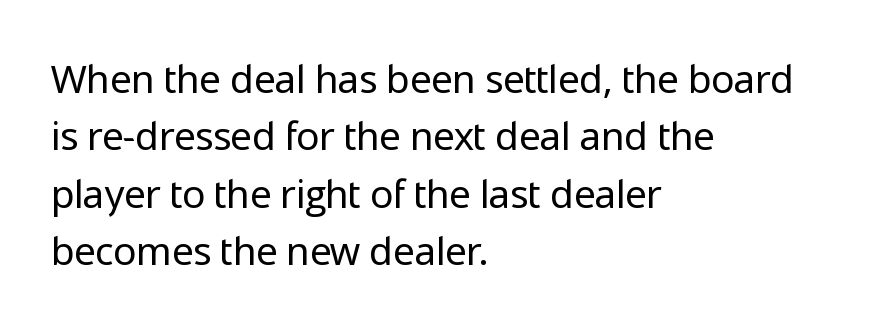
The image shows 39 px regular-weight sans-serif type, upright; set left-aligned, normal line spacing (1.47x), normal letter spacing, not underlined; low stroke contrast and a medium x-height.
